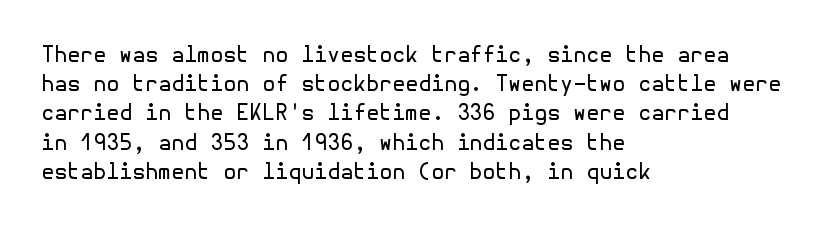
Tracking here is standard; glyphs follow each other at the usual distance. Heft: none added — not bold. These lines are set flush left with a ragged right edge. The letters stand straight up with perfectly vertical stems. Has an underline been added? It has not.
